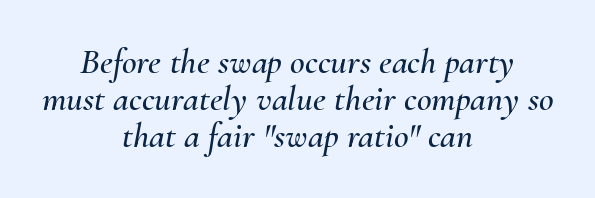
The lines in this sample share a center point and differ in where they start and stop. Underline: absent. Tightly led — the rows are bunched. When letters slant like this, we call the style italic.
